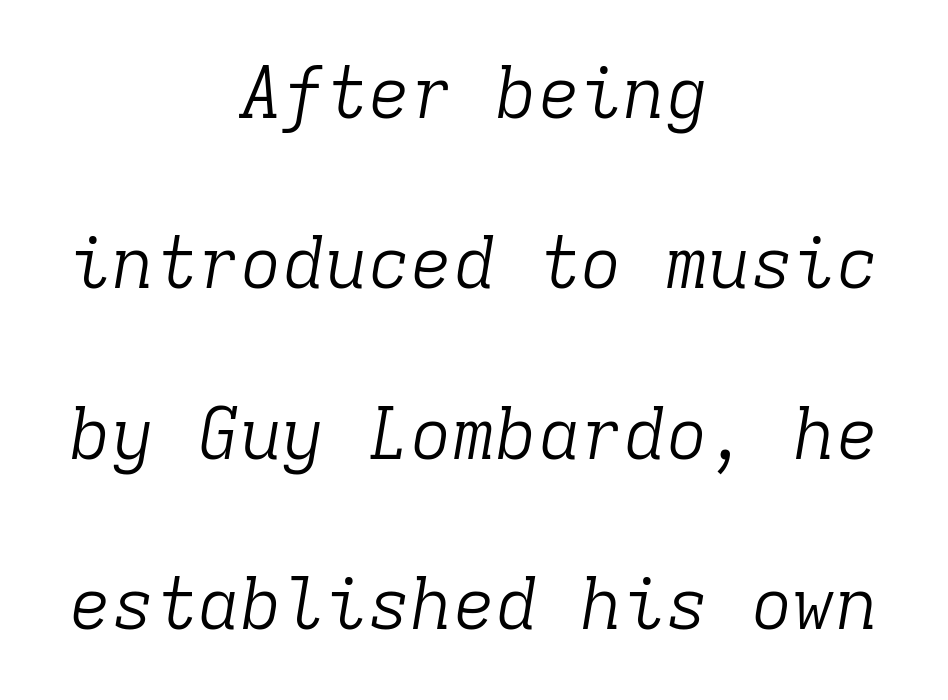
Q: Is the text bold? A: No.
Q: Is the text italic (slanted)? A: Yes, it leans right by about 9 degrees.
Q: Is the typeface a serif or a sans-serif typeface? A: Serif.
Q: Is the text underlined? A: No.
Q: How is the paragraph aligned? A: Centered.
Q: Is the spacing between letters normal or unusually wide? A: Normal.
Q: Is the spacing between lines tight, normal or loose? A: Loose.
Q: Width (condensed, normal, or wide)? A: Normal.
Q: Stroke contrast? A: Low.
Q: x-height? A: Medium.
Q: Monospaced? A: Yes.
